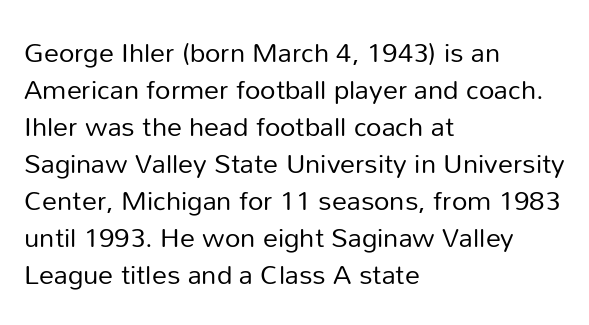
Reading down the block, your eye returns to a fixed left position each line. Tall strokes in this sample are plumb rather than angled. The rendering uses a moderate line-height, typical for paragraphs. This is not heavy type; no bold has been used. Any mark beneath the type? The region is blank. Each word holds together tightly as a unit, with standard inter-letter gaps.
